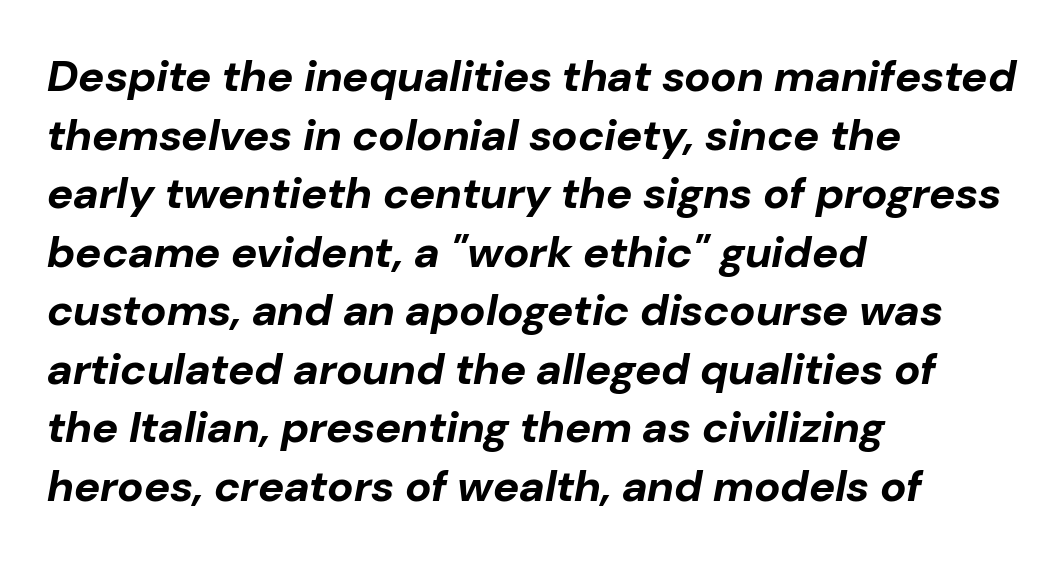
Q: Is the text bold? A: Yes.
Q: Is the text italic (slanted)? A: Yes, it leans right by about 10 degrees.
Q: Is the text underlined? A: No.
Q: How is the paragraph aligned? A: Left-aligned.
Q: Is the spacing between letters normal or unusually wide? A: Normal.
Q: Is the spacing between lines tight, normal or loose? A: Normal.
Q: Width (condensed, normal, or wide)? A: Normal.
Q: Stroke contrast? A: Low.
Q: x-height? A: Medium.
Q: Monospaced? A: No.
